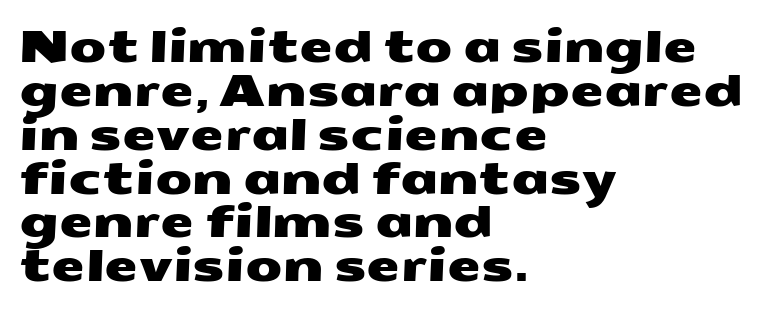
{"serif": "no", "width": "wide", "stroke_contrast": "medium", "x_height": "medium", "monospaced": "no", "underline": "no", "align": "left", "line_spacing": "tight", "line_spacing_ratio": 1.02, "letter_spacing": "normal", "letter_spacing_em": 0.0, "glyph_px": 43}
